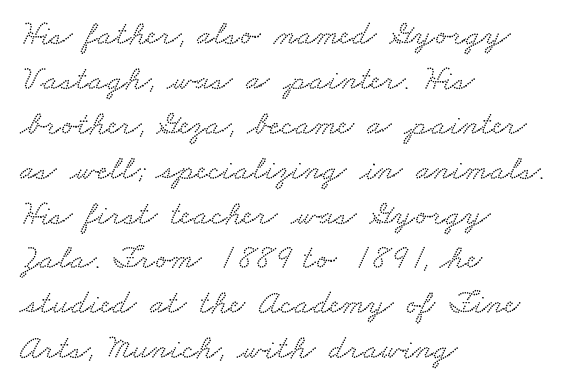
Vertically, the passage feels balanced, rows spaced as you'd expect. Character widths vary here, with narrow letters taking less room than wide ones. The passage is arranged the way most books set body copy — flush left. Is this a sans? No — the strokes have serifs. Unmarked baselines from the first word to the last. You could call the tracking neutral — neither tight nor loose.
